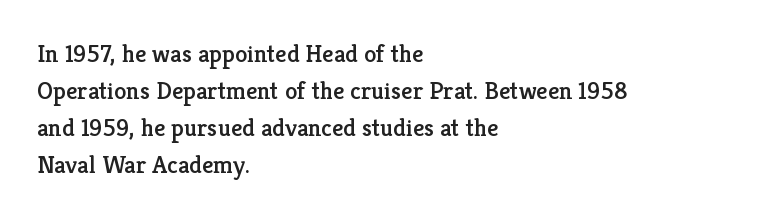
Q: Is the text italic (slanted)? A: No, it is upright.
Q: Is the text underlined? A: No.
Q: How is the paragraph aligned? A: Left-aligned.
Q: Is the spacing between letters normal or unusually wide? A: Normal.
Q: Is the spacing between lines tight, normal or loose? A: Normal.
